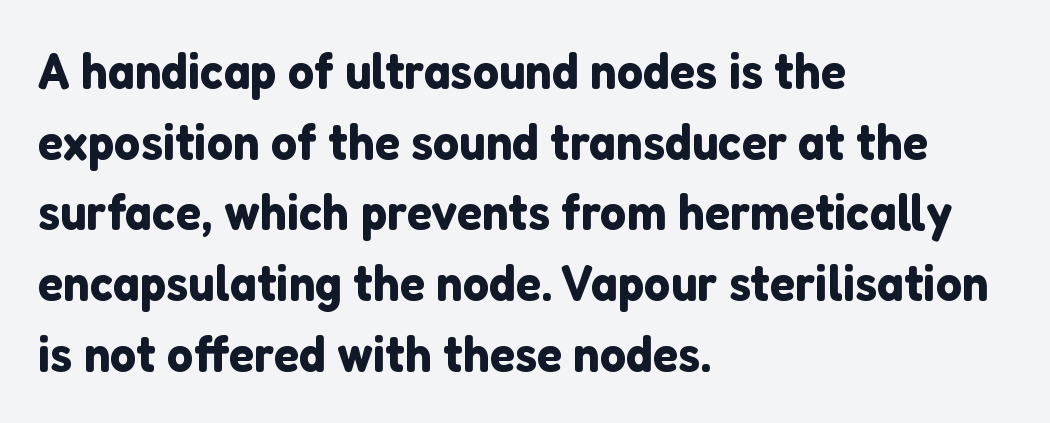
Q: Is the text italic (slanted)? A: No, it is upright.
Q: Is the typeface a serif or a sans-serif typeface? A: Sans-serif.
Q: Is the text underlined? A: No.
Q: How is the paragraph aligned? A: Left-aligned.
Q: Is the spacing between letters normal or unusually wide? A: Normal.
Q: Is the spacing between lines tight, normal or loose? A: Normal.
Q: Width (condensed, normal, or wide)? A: Normal.
Q: Stroke contrast? A: Low.
Q: x-height? A: Medium.
Q: Monospaced? A: No.
